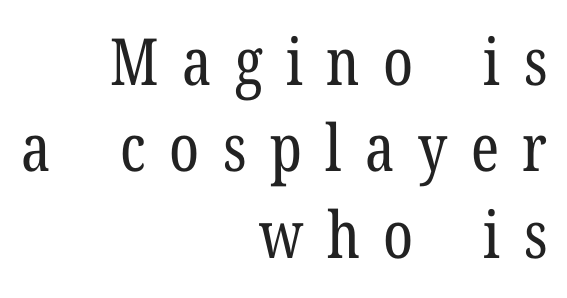
{"serif": "yes", "italic": "no", "bold": "no", "weight": "regular", "width": "condensed", "stroke_contrast": "low", "x_height": "medium", "monospaced": "no", "underline": "no", "align": "right", "line_spacing": "normal", "line_spacing_ratio": 1.33, "letter_spacing": "wide", "letter_spacing_em": 0.36, "glyph_px": 65}
